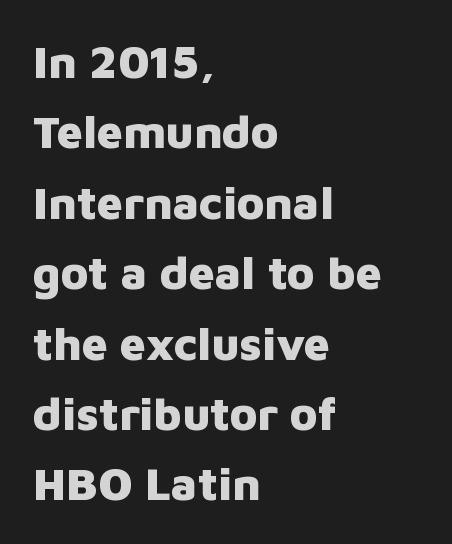
{"serif": "no", "italic": "no", "bold": "yes", "weight": "heavy", "width": "normal", "stroke_contrast": "low", "x_height": "medium", "monospaced": "no", "underline": "no", "align": "left", "line_spacing": "normal", "line_spacing_ratio": 1.53, "letter_spacing": "normal", "letter_spacing_em": 0.0, "glyph_px": 46}
